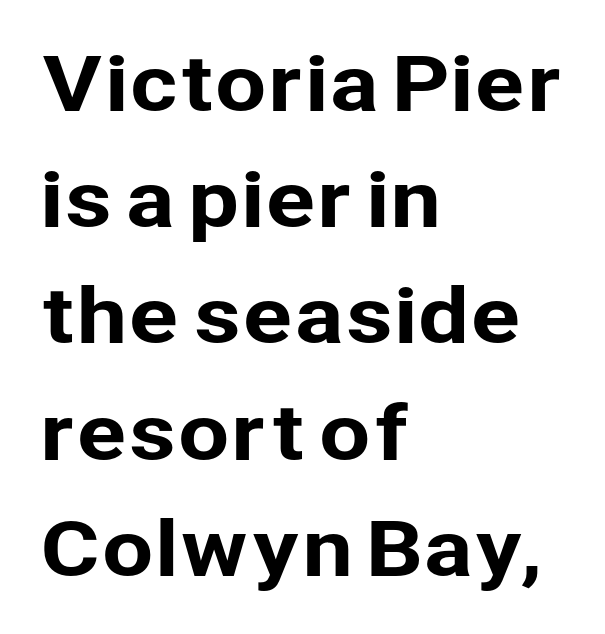
The image shows 75 px sans-serif type, upright; set left-aligned, normal line spacing (1.55x), normal letter spacing, not underlined; low stroke contrast and a medium x-height.
